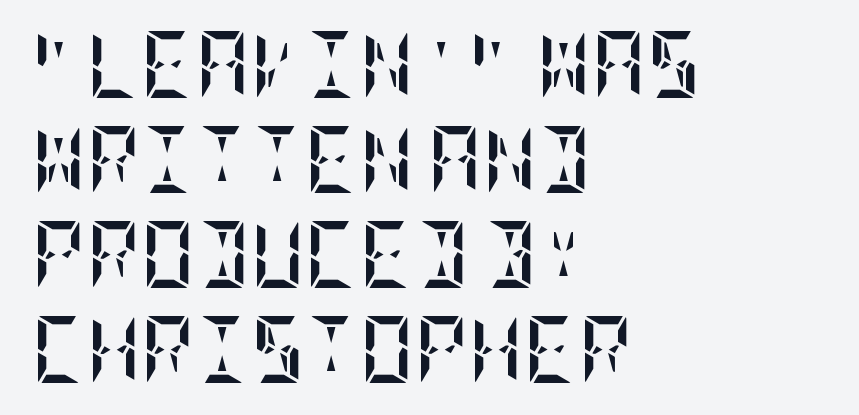
Q: Is the text bold? A: Yes.
Q: Is the text italic (slanted)? A: No, it is upright.
Q: Is the text underlined? A: No.
Q: How is the paragraph aligned? A: Left-aligned.
Q: Is the spacing between letters normal or unusually wide? A: Normal.
Q: Is the spacing between lines tight, normal or loose? A: Normal.
Q: Width (condensed, normal, or wide)? A: Condensed.
Q: Stroke contrast? A: Low.
Q: x-height? A: Large.
